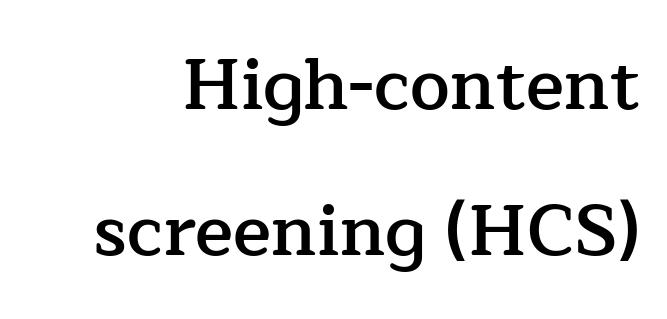
{"serif": "yes", "italic": "no", "bold": "semi", "weight": "semibold", "width": "normal", "stroke_contrast": "low", "x_height": "medium", "monospaced": "no", "underline": "no", "line_spacing": "loose", "line_spacing_ratio": 2.06, "letter_spacing": "normal", "letter_spacing_em": 0.0, "glyph_px": 71}
